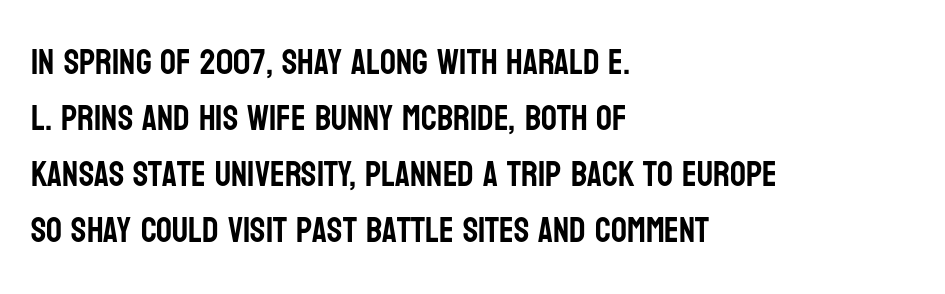
The image shows 35 px condensed sans-serif type, upright; set left-aligned, normal line spacing (1.6x), normal letter spacing, not underlined; low stroke contrast and a large x-height.
